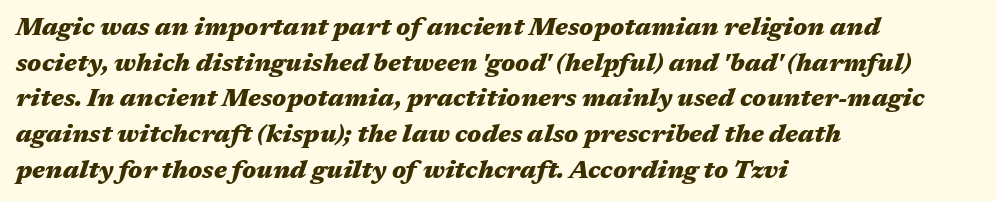
{"italic": "yes", "lean": "right", "slant_degrees": 17, "bold": "yes", "underline": "no", "align": "left", "line_spacing": "normal", "line_spacing_ratio": 1.43, "letter_spacing": "normal", "letter_spacing_em": 0.0, "glyph_px": 25}
